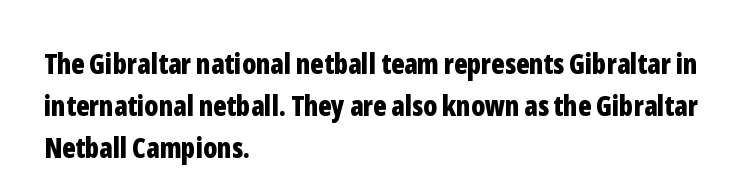
Q: Is the text bold? A: Yes.
Q: Is the text italic (slanted)? A: No, it is upright.
Q: Is the typeface a serif or a sans-serif typeface? A: Sans-serif.
Q: Is the text underlined? A: No.
Q: How is the paragraph aligned? A: Left-aligned.
Q: Is the spacing between letters normal or unusually wide? A: Normal.
Q: Is the spacing between lines tight, normal or loose? A: Normal.
Q: Width (condensed, normal, or wide)? A: Condensed.
Q: Stroke contrast? A: Low.
Q: x-height? A: Medium.
Q: Monospaced? A: No.
